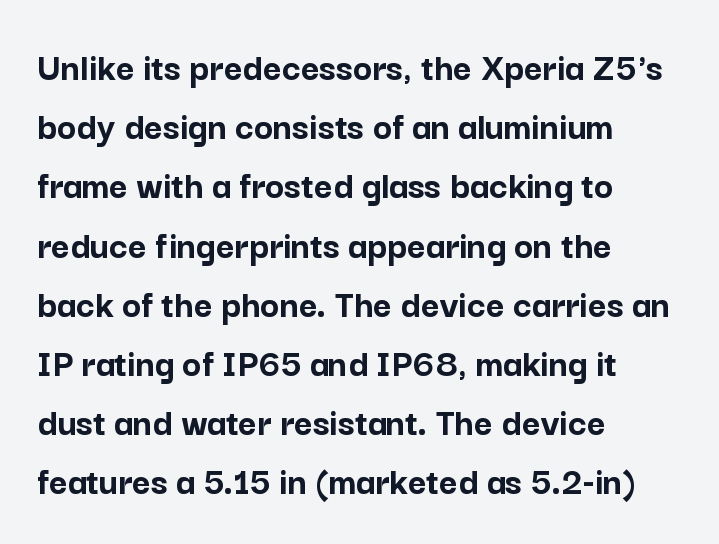
Q: Is the text bold? A: Yes.
Q: Is the text italic (slanted)? A: No, it is upright.
Q: Is the typeface a serif or a sans-serif typeface? A: Sans-serif.
Q: Is the text underlined? A: No.
Q: How is the paragraph aligned? A: Left-aligned.
Q: Is the spacing between letters normal or unusually wide? A: Normal.
Q: Is the spacing between lines tight, normal or loose? A: Normal.
Q: Width (condensed, normal, or wide)? A: Normal.
Q: Stroke contrast? A: Low.
Q: x-height? A: Medium.
Q: Monospaced? A: No.
